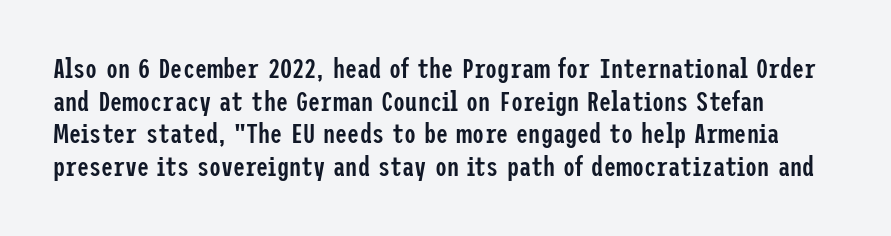
Honestly, there is no underline to notice here at all. How heavy is the stroke? Medium-heavy — a semibold, shy of bold. Observe the ordinary spacing: letters are neighbours, not strangers. Ordinary non-slanted type is in use.
